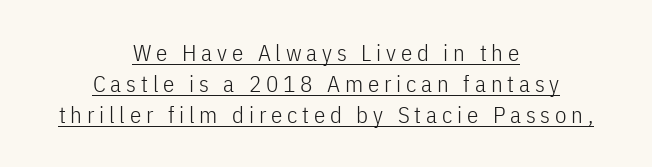
{"italic": "no", "bold": "no", "underline": "yes", "align": "center", "line_spacing": "normal", "line_spacing_ratio": 1.34, "letter_spacing": "wide", "letter_spacing_em": 0.21, "glyph_px": 23}
